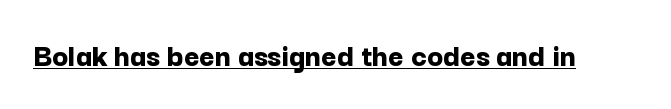
Q: Is the text bold? A: Yes.
Q: Is the text italic (slanted)? A: No, it is upright.
Q: Is the typeface a serif or a sans-serif typeface? A: Sans-serif.
Q: Is the text underlined? A: Yes.
Q: Is the spacing between letters normal or unusually wide? A: Normal.
Q: Width (condensed, normal, or wide)? A: Normal.
Q: Stroke contrast? A: Low.
Q: x-height? A: Medium.
Q: Monospaced? A: No.
